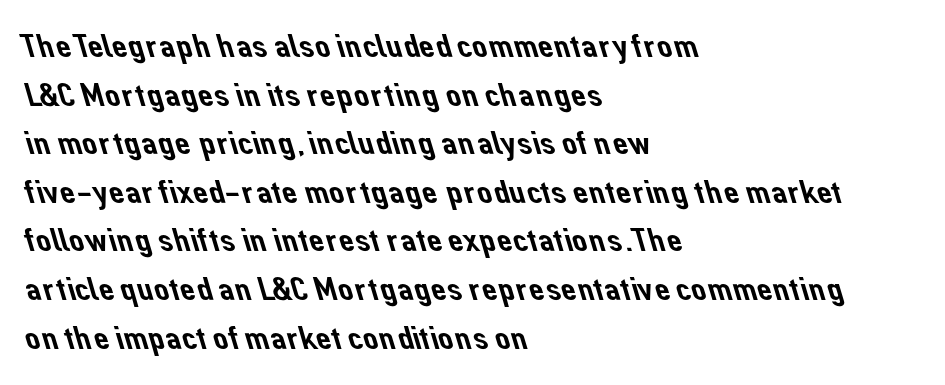
Is this a fixed-width face? No — the glyphs have proportional, varying widths. Observe the absence of serifs on each vertical stroke in this sample. The block of text has a typical density, with ordinary space between rows. The horizontal fit of the characters is conventional and even. Plain, unruled lines of type. Teacher's note: observe the even left margin — that is flush-left alignment.
